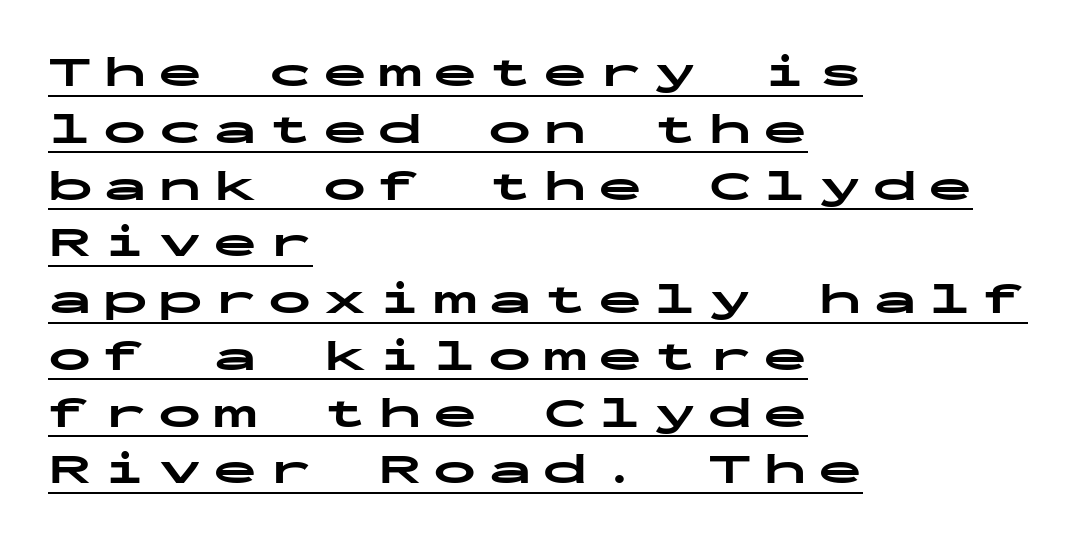
Spacing verdict: monospaced, one width for all characters. Words appear elongated and porous because spacing is wide. Vertical strokes here are truly vertical. Notice how thick the strokes are: this is what a full bold looks like. The rows are spaced the way most documents space them.
